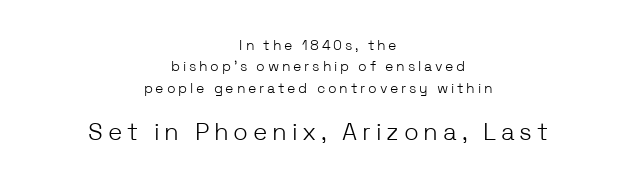
Compared with a typical body face, this is equally light or lighter still. Underline: absent. If you drew a line through each stem, it would be perfectly vertical. Does the leading feel generous? No, just average. Is the lower block the larger one? Yes — the lower block carries the bigger type. This sample uses expanded letter spacing, leaving extra air between glyphs.
